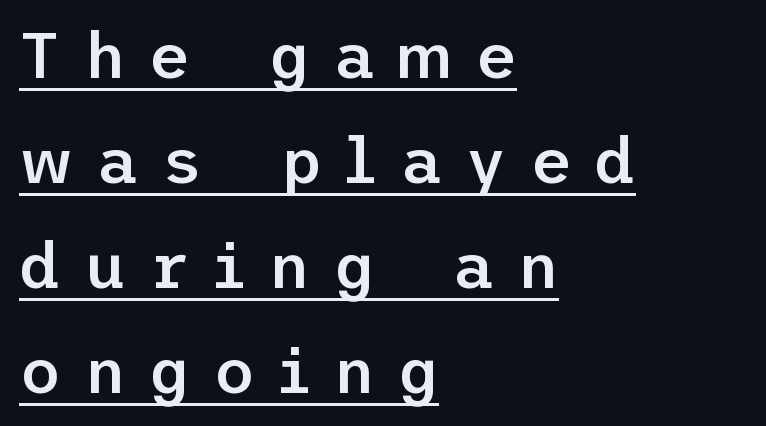
The image shows 64 px semibold sans-serif type, upright; set left-aligned, normal line spacing (1.64x), unusually wide letter spacing (+0.36 em), underlined; low stroke contrast and a medium x-height.
